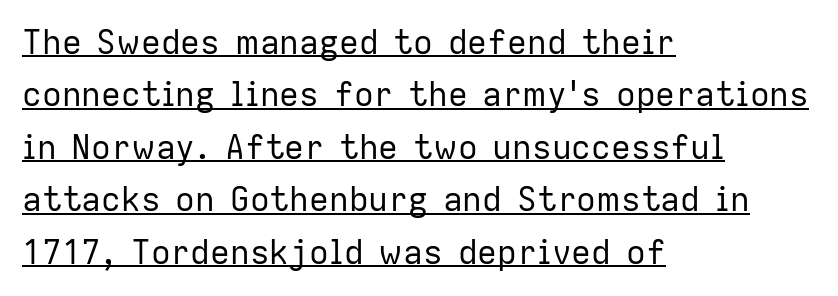
Decoration check: the copy is underlined. Type style note: lacks serifs. Look at the tracking — it's just the regular setting, nothing added. Spacing verdict: proportional, widths tailored to each character.
